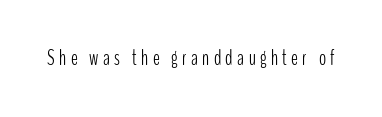
Q: Is the text bold? A: No.
Q: Is the text italic (slanted)? A: No, it is upright.
Q: Is the text underlined? A: No.
Q: Is the spacing between letters normal or unusually wide? A: Unusually wide.
